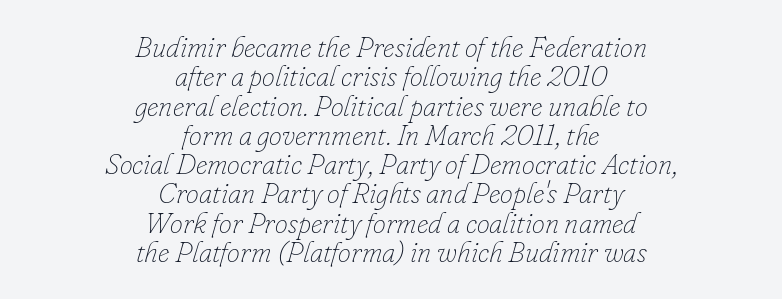
{"italic": "yes", "lean": "right", "slant_degrees": 16, "bold": "no", "weight": "thin", "width": "normal", "stroke_contrast": "low", "x_height": "small", "monospaced": "no", "underline": "no", "align": "center", "line_spacing": "tight", "line_spacing_ratio": 1.01, "letter_spacing": "normal", "letter_spacing_em": 0.0, "glyph_px": 29}
